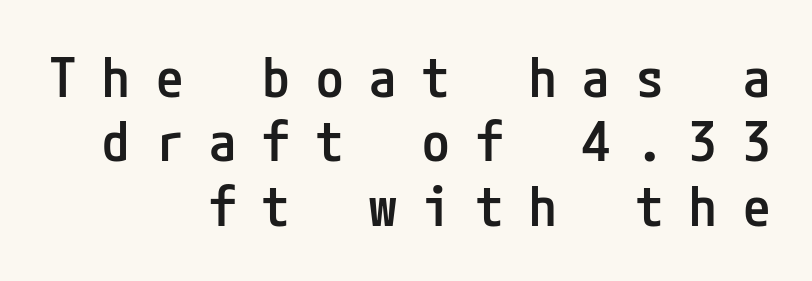
Notice the strokes are somewhat thickened but not fully heavy: this is a semibold. The characters display no serif detailing; their extremities are plain. Underlining? Definitely not there. No italicization has been applied; the sample stays upright. The setting favours the right margin, as signatures and pull-quotes sometimes do.
